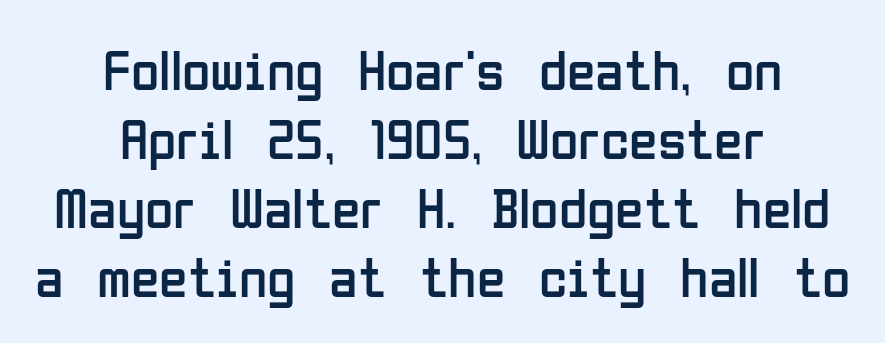
Is this a fixed-width face? No — the glyphs have proportional, varying widths. Standard letterfit; no display-style spreading of the glyphs. Nothing heavy about these letters — not bold at all. The font's upright variant was chosen for this text. The lines in this sample share a center point and differ in where they start and stop. The passage shown is not underscored anywhere.
